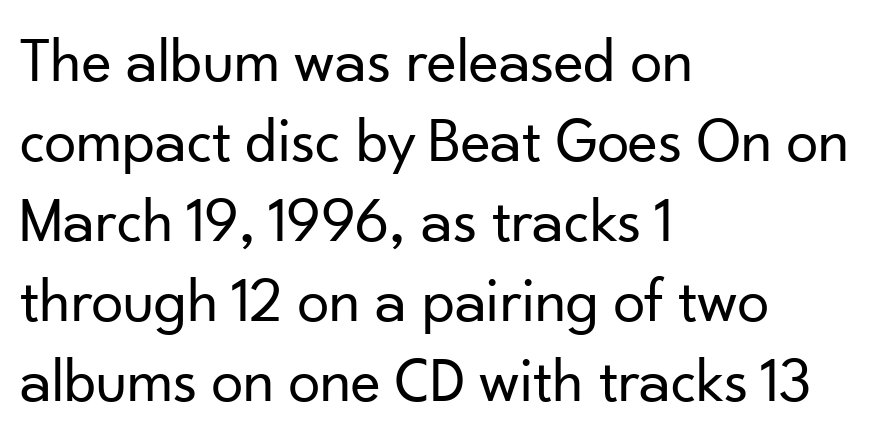
Q: Is the text bold? A: No.
Q: Is the text italic (slanted)? A: No, it is upright.
Q: Is the typeface a serif or a sans-serif typeface? A: Sans-serif.
Q: Is the text underlined? A: No.
Q: How is the paragraph aligned? A: Left-aligned.
Q: Is the spacing between letters normal or unusually wide? A: Normal.
Q: Is the spacing between lines tight, normal or loose? A: Normal.
Q: Width (condensed, normal, or wide)? A: Normal.
Q: Stroke contrast? A: Low.
Q: x-height? A: Small.
Q: Monospaced? A: No.
